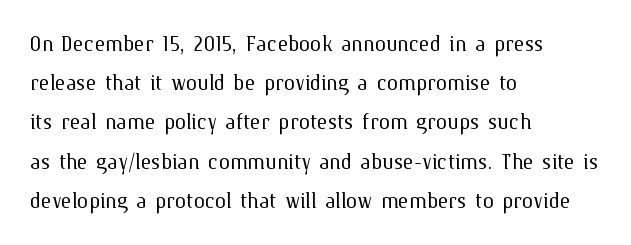
{"italic": "no", "bold": "no", "weight": "light", "width": "normal", "stroke_contrast": "medium", "x_height": "medium", "monospaced": "no", "underline": "no", "align": "left", "line_spacing": "normal", "line_spacing_ratio": 1.4, "letter_spacing": "normal", "letter_spacing_em": 0.0, "glyph_px": 28}
